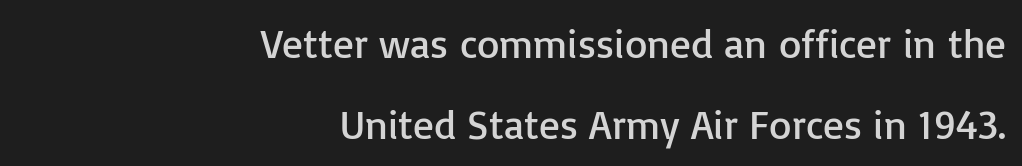
The image shows 41 px regular-weight sans-serif type, upright; set right-aligned, loose line spacing (1.97x), normal letter spacing, not underlined; low stroke contrast and a medium x-height.
